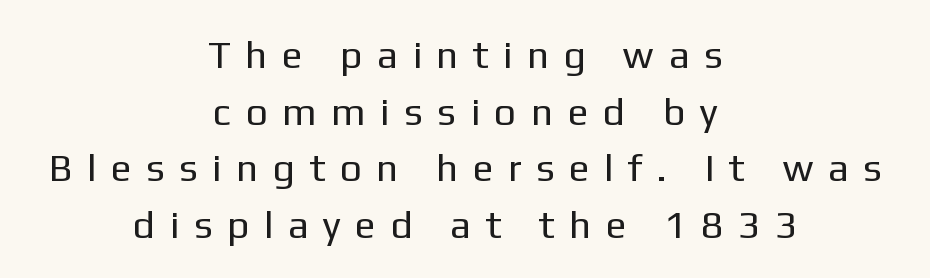
Q: Is the text bold? A: No.
Q: Is the text italic (slanted)? A: No, it is upright.
Q: Is the typeface a serif or a sans-serif typeface? A: Sans-serif.
Q: Is the text underlined? A: No.
Q: How is the paragraph aligned? A: Centered.
Q: Is the spacing between letters normal or unusually wide? A: Unusually wide.
Q: Is the spacing between lines tight, normal or loose? A: Normal.
Q: Width (condensed, normal, or wide)? A: Normal.
Q: Stroke contrast? A: Low.
Q: x-height? A: Medium.
Q: Monospaced? A: No.
